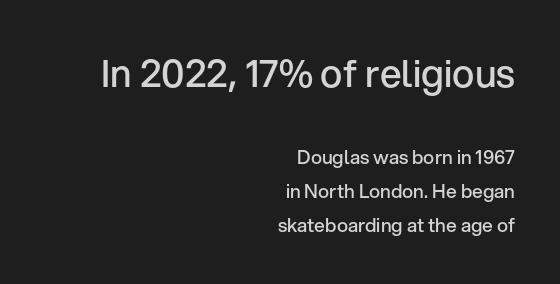
The image shows 38 px semibold sans-serif type, upright; set right-aligned, line spacing 1.78x, normal letter spacing, not underlined; the first (top) block is 2.0x larger; low stroke contrast and a medium x-height.
